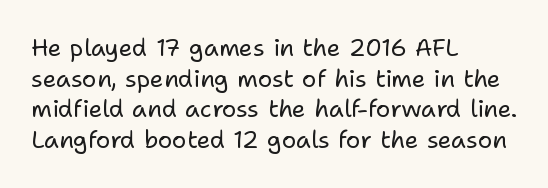
Is the type heavy? It reads as light-to-regular instead. Leftover space on each line is placed entirely after the last word. Characters follow at the spacing the type designer built in. The passage shown stacks its lines at a standard gap.
